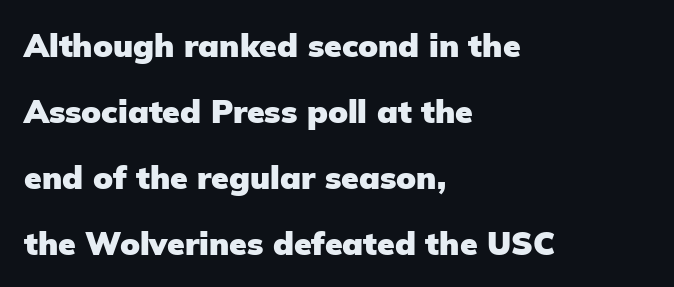
{"serif": "no", "italic": "no", "bold": "yes", "weight": "heavy", "width": "normal", "stroke_contrast": "low", "x_height": "medium", "monospaced": "no", "underline": "no", "align": "left", "line_spacing": "loose", "line_spacing_ratio": 2.06, "letter_spacing": "normal", "letter_spacing_em": 0.0, "glyph_px": 32}
